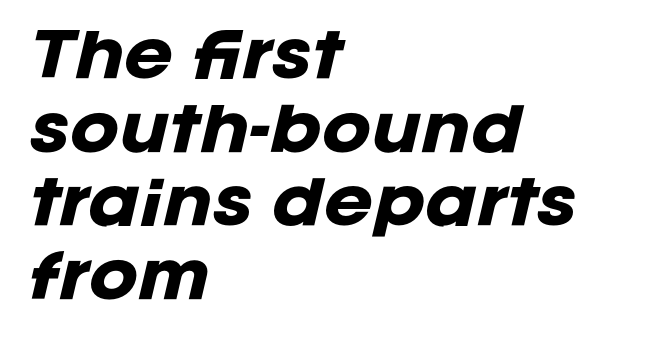
Q: Is the text bold? A: Yes.
Q: Is the text italic (slanted)? A: Yes, it leans right by about 12 degrees.
Q: Is the text underlined? A: No.
Q: How is the paragraph aligned? A: Left-aligned.
Q: Is the spacing between letters normal or unusually wide? A: Normal.
Q: Is the spacing between lines tight, normal or loose? A: Normal.
Q: Width (condensed, normal, or wide)? A: Normal.
Q: Stroke contrast? A: Low.
Q: x-height? A: Large.
Q: Monospaced? A: No.
